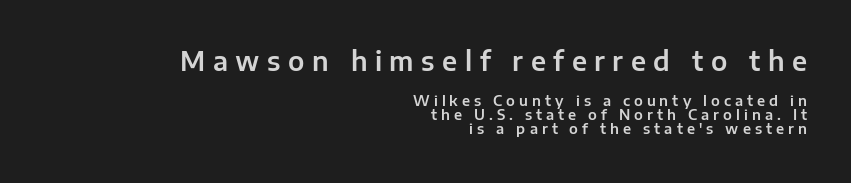
Q: Is the text italic (slanted)? A: No, it is upright.
Q: Is the text underlined? A: No.
Q: How is the paragraph aligned? A: Right-aligned.
Q: Is the spacing between letters normal or unusually wide? A: Unusually wide.
Q: Is the spacing between lines tight, normal or loose? A: Tight.
Q: Which block of text is set in a larger size, the first (top) or the second (bottom)? A: The first (top) one.
